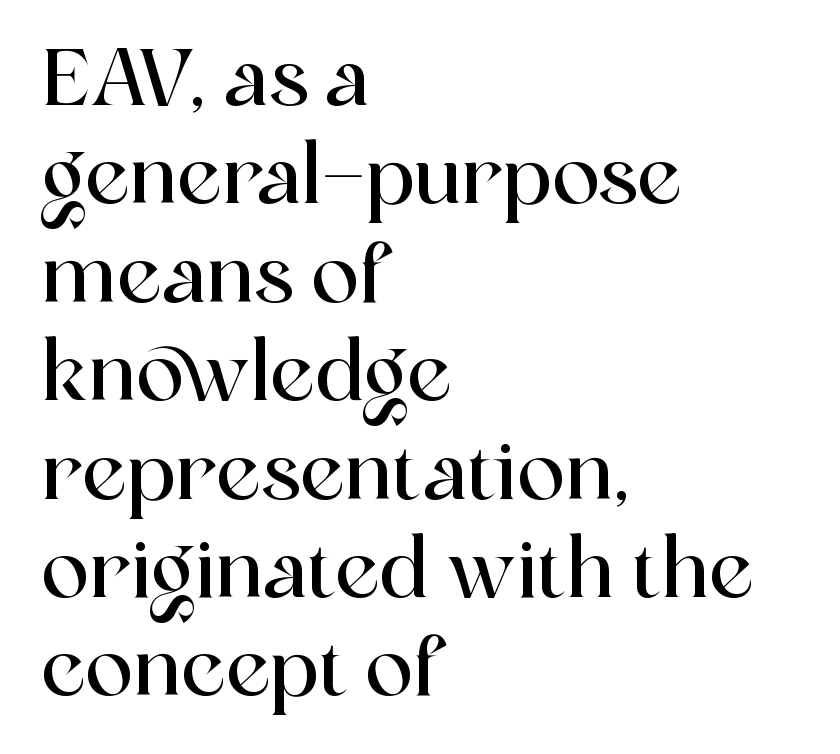
The image shows 80 px serif type, upright; set left-aligned, line spacing 1.23x, normal letter spacing, not underlined; a medium x-height.
